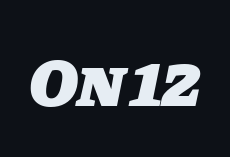
Q: Is the text bold? A: Yes.
Q: Is the typeface a serif or a sans-serif typeface? A: Serif.
Q: Is the text underlined? A: No.
Q: Is the spacing between letters normal or unusually wide? A: Normal.
Q: Width (condensed, normal, or wide)? A: Normal.
Q: Stroke contrast? A: Low.
Q: x-height? A: Large.
Q: Monospaced? A: No.
